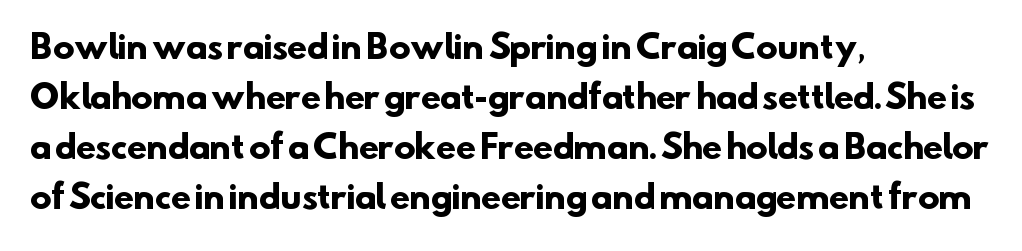
The image shows 32 px heavy sans-serif type; set left-aligned, normal line spacing (1.56x), normal letter spacing, not underlined; low stroke contrast and a small x-height.
